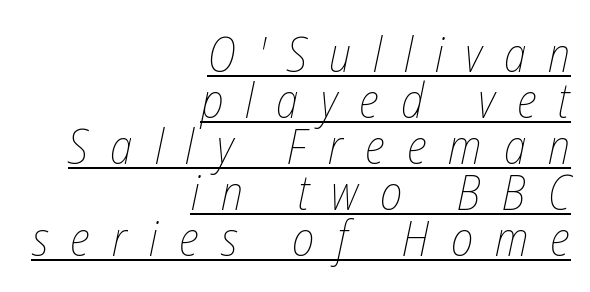
{"italic": "yes", "lean": "right", "slant_degrees": 12, "bold": "no", "weight": "thin", "width": "condensed", "stroke_contrast": "low", "x_height": "medium", "monospaced": "no", "underline": "yes", "align": "right", "line_spacing": "tight", "line_spacing_ratio": 0.96, "letter_spacing": "wide", "letter_spacing_em": 0.46, "glyph_px": 48}
